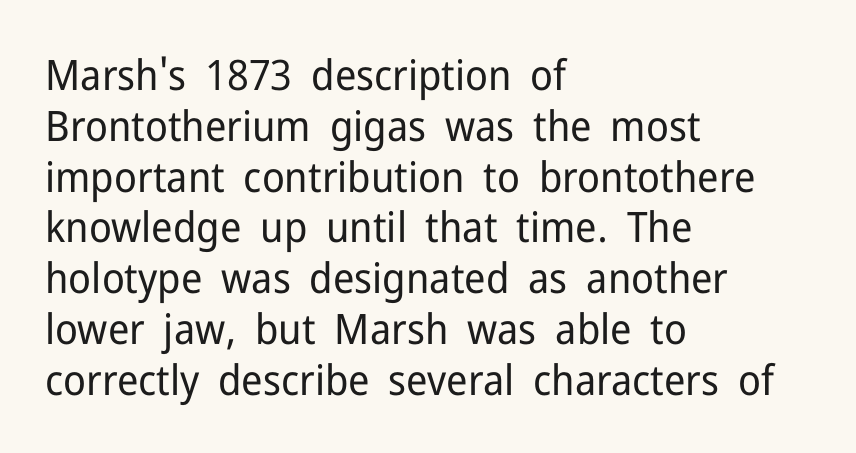
Letters rest on an invisible, unmarked baseline. On a weight scale, this lands at 450 or below. Here the designer chose a conventional face with non-uniform glyph widths. A classic flush-left, rag-right setting is used for this passage. Type style note: lacks serifs.
